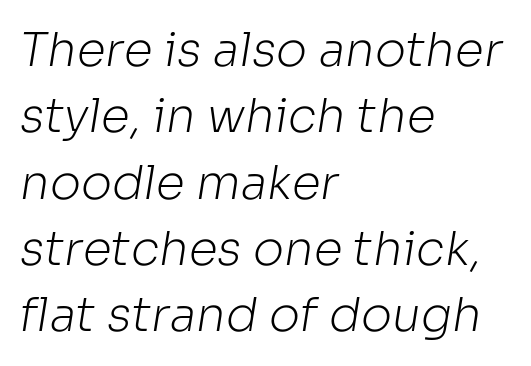
{"serif": "no", "bold": "no", "weight": "light", "width": "normal", "stroke_contrast": "low", "x_height": "medium", "monospaced": "no", "underline": "no", "align": "left", "line_spacing": "normal", "line_spacing_ratio": 1.41, "letter_spacing": "normal", "letter_spacing_em": 0.0, "glyph_px": 47}
